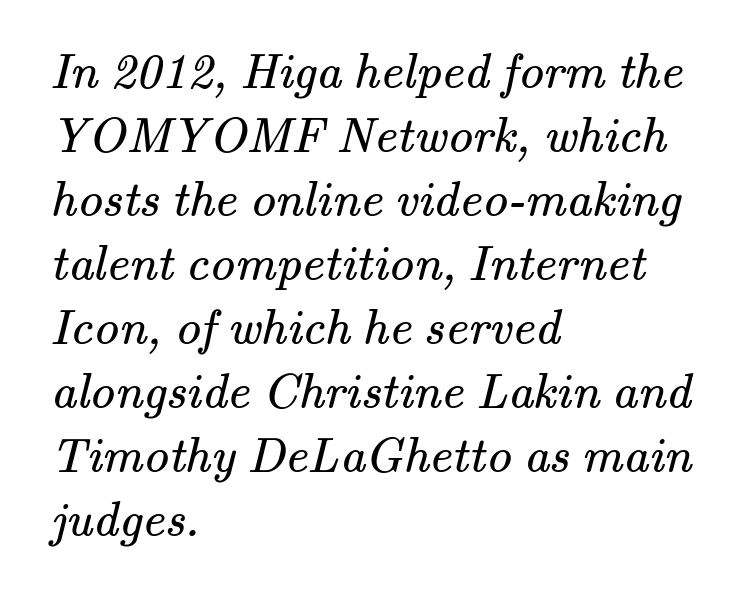
The letters advance in unequal steps, a hallmark of proportional type. The font is comparable to plain body text, perhaps lighter. Caption: standard tracking, unaltered. Typographically, this falls in the serif category.
